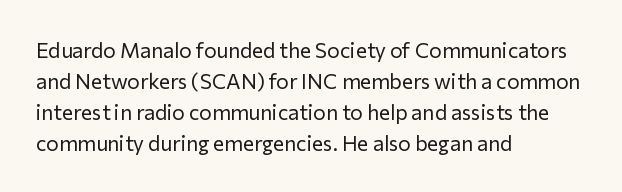
The image shows 21 px text type, upright; set left-aligned, normal line spacing (1.47x), normal letter spacing, not underlined.
